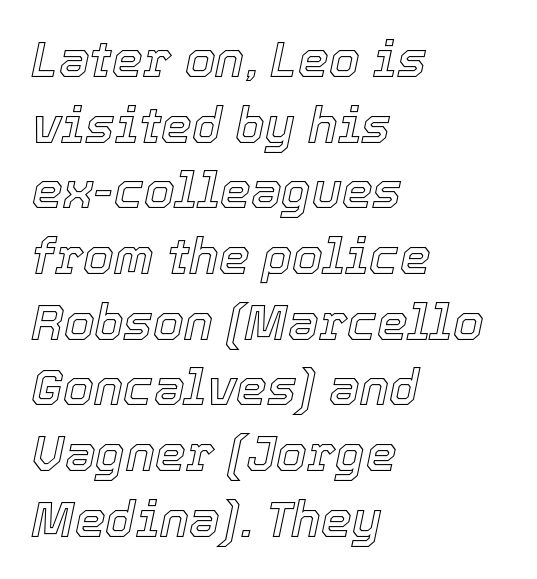
{"italic": "yes", "lean": "right", "slant_degrees": 12, "width": "normal", "x_height": "medium", "monospaced": "no", "underline": "no", "align": "left", "line_spacing": "normal", "line_spacing_ratio": 1.34, "letter_spacing": "normal", "letter_spacing_em": 0.0, "glyph_px": 49}
